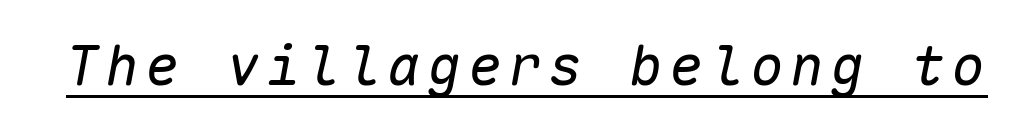
The image shows 56 px regular-weight type, italic (leaning right), monospaced; set underlined; low stroke contrast and a medium x-height.
